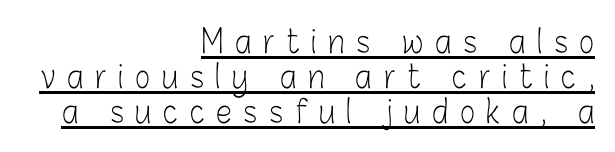
Is this a fixed-width face? No — the glyphs have proportional, varying widths. If you drew a ruler down the right edge, every line would touch it. Font category for this specimen: sans-serif. Ink coverage per letter is moderate at most.
